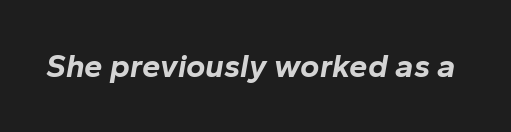
Emphasis-style slanted type is in use. Just letters on the line, the space beneath them empty. Spacing verdict: proportional, widths tailored to each character. Spacing between characters is what you'd get straight out of the box.
